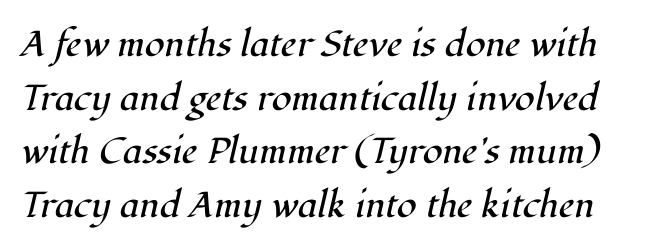
{"serif": "yes", "italic": "yes", "lean": "right", "slant_degrees": 12, "bold": "no", "weight": "regular", "width": "normal", "stroke_contrast": "high", "x_height": "medium", "monospaced": "no", "underline": "no", "line_spacing": "normal", "line_spacing_ratio": 1.49, "letter_spacing": "normal", "letter_spacing_em": 0.0, "glyph_px": 36}
